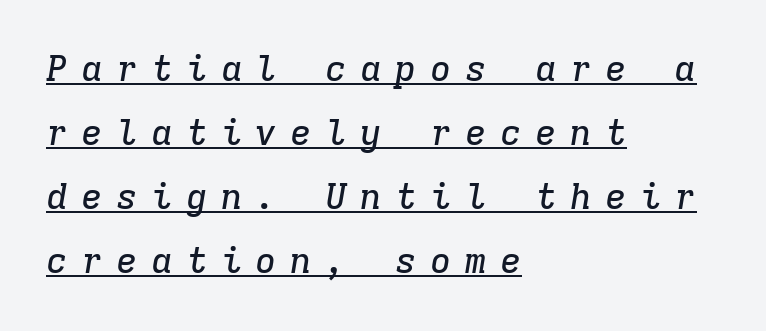
Q: Is the text italic (slanted)? A: Yes, it leans right by about 9 degrees.
Q: Is the typeface a serif or a sans-serif typeface? A: Serif.
Q: Is the text underlined? A: Yes.
Q: How is the paragraph aligned? A: Left-aligned.
Q: Is the spacing between letters normal or unusually wide? A: Unusually wide.
Q: Width (condensed, normal, or wide)? A: Normal.
Q: Stroke contrast? A: Low.
Q: x-height? A: Medium.
Q: Monospaced? A: Yes.
